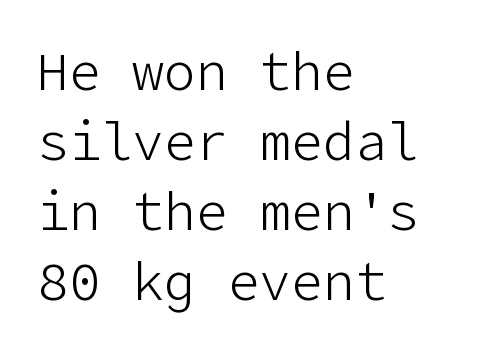
{"serif": "no", "italic": "no", "bold": "no", "weight": "light", "width": "normal", "stroke_contrast": "low", "x_height": "medium", "underline": "no", "align": "left", "line_spacing": "normal", "line_spacing_ratio": 1.32, "letter_spacing": "normal", "letter_spacing_em": 0.0, "glyph_px": 53}
